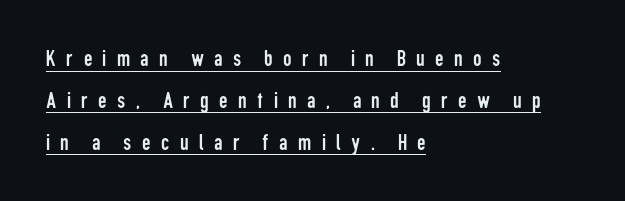
Q: Is the text bold? A: No.
Q: Is the text italic (slanted)? A: No, it is upright.
Q: Is the text underlined? A: Yes.
Q: How is the paragraph aligned? A: Left-aligned.
Q: Is the spacing between letters normal or unusually wide? A: Unusually wide.
